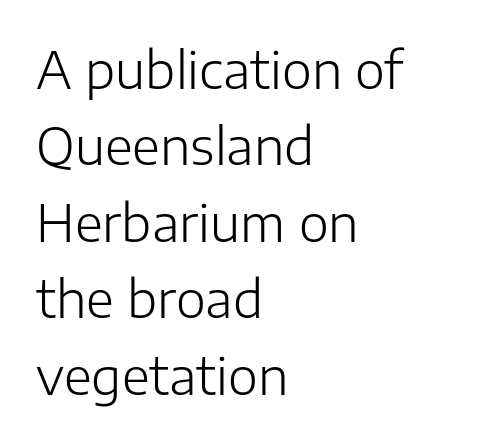
The strokes carry an ordinary text weight at most. A roman cut, with each character standing at attention. Rule under the text: the space is simply empty. Each letter keeps its own natural width here, so spacing adapts to shape.
